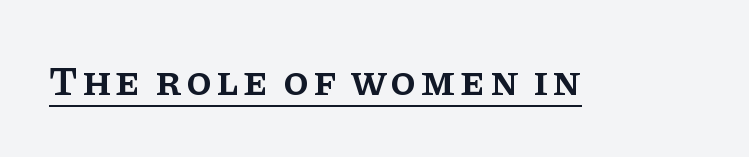
Q: Is the text bold? A: Semi-bold.
Q: Is the text italic (slanted)? A: No, it is upright.
Q: Is the typeface a serif or a sans-serif typeface? A: Serif.
Q: Is the text underlined? A: Yes.
Q: Width (condensed, normal, or wide)? A: Normal.
Q: Stroke contrast? A: Low.
Q: x-height? A: Large.
Q: Monospaced? A: No.
